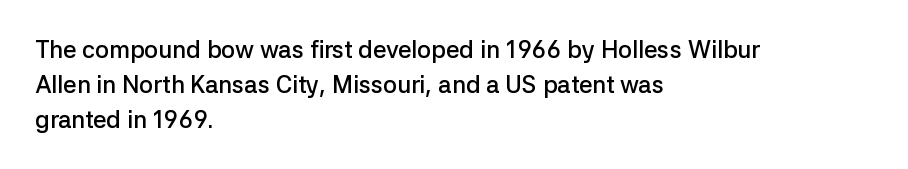
The image shows 24 px text type, upright; set left-aligned, normal line spacing (1.45x), normal letter spacing, not underlined.
